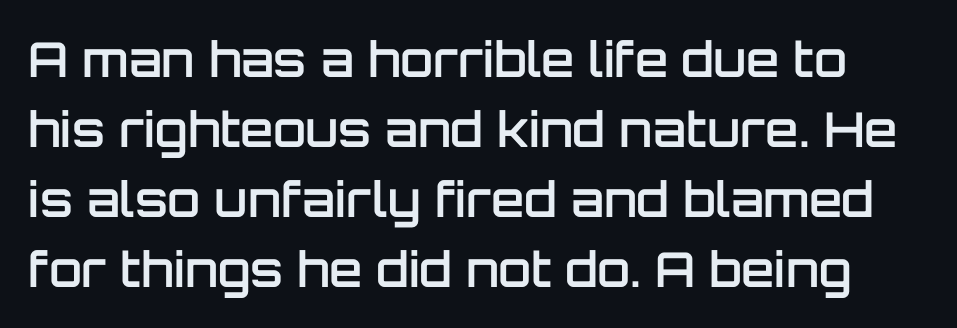
{"serif": "no", "italic": "no", "bold": "semi", "weight": "semibold", "width": "normal", "stroke_contrast": "low", "x_height": "large", "monospaced": "no", "underline": "no", "line_spacing": "normal", "line_spacing_ratio": 1.46, "letter_spacing": "normal", "letter_spacing_em": 0.0, "glyph_px": 48}
